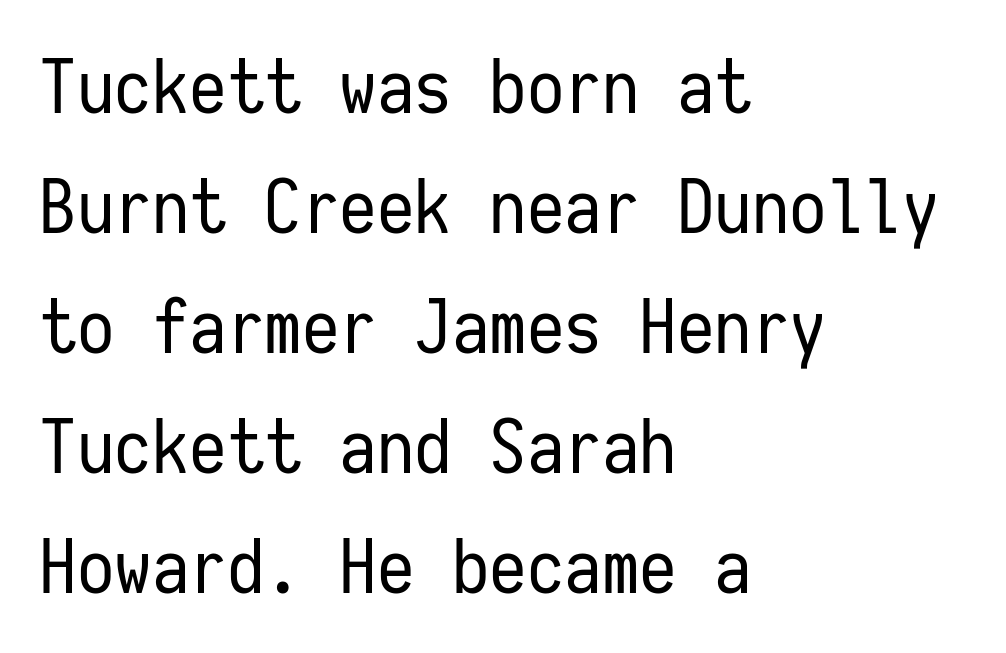
Q: Is the text bold? A: No.
Q: Is the text italic (slanted)? A: No, it is upright.
Q: Is the typeface a serif or a sans-serif typeface? A: Sans-serif.
Q: Is the text underlined? A: No.
Q: How is the paragraph aligned? A: Left-aligned.
Q: Is the spacing between letters normal or unusually wide? A: Normal.
Q: Is the spacing between lines tight, normal or loose? A: Normal.
Q: Width (condensed, normal, or wide)? A: Condensed.
Q: Stroke contrast? A: Low.
Q: x-height? A: Medium.
Q: Monospaced? A: Yes.
